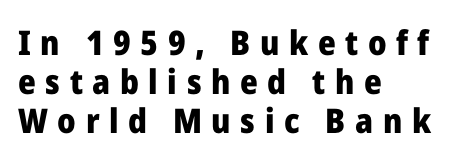
Honestly, the letter spacing is so wide it's the main thing you notice. The characters look thick and weighty, a clear bold. Here the designer chose a conventional face with non-uniform glyph widths. A typesetter would call this leading minimal, almost set solid. Typographically, this falls in the sans-serif category.
